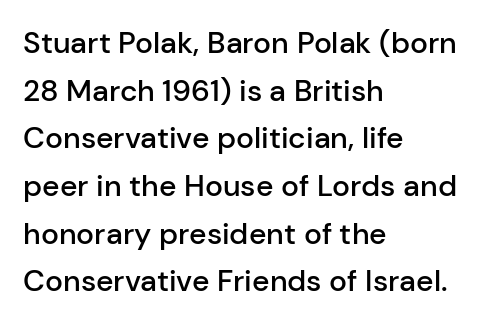
{"serif": "no", "italic": "no", "bold": "semi", "weight": "semibold", "width": "normal", "stroke_contrast": "low", "x_height": "medium", "monospaced": "no", "underline": "no", "align": "left", "line_spacing": "normal", "line_spacing_ratio": 1.59, "letter_spacing": "normal", "letter_spacing_em": 0.0, "glyph_px": 30}
